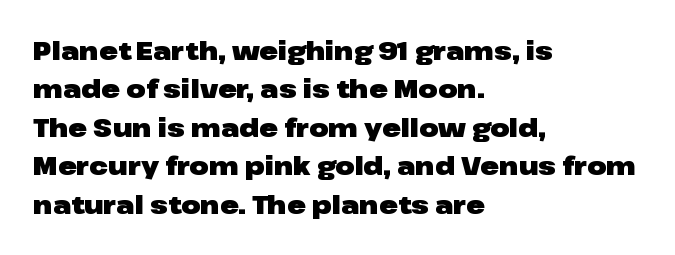
The image shows 25 px bold type, upright; set left-aligned, normal line spacing (1.54x), normal letter spacing, not underlined.
